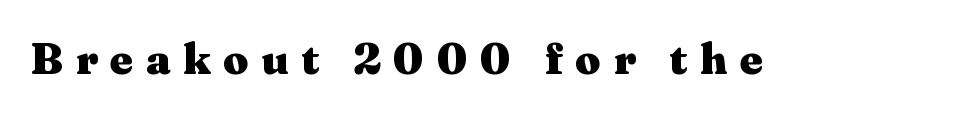
Q: Is the text bold? A: Yes.
Q: Is the text italic (slanted)? A: No, it is upright.
Q: Is the typeface a serif or a sans-serif typeface? A: Serif.
Q: Is the text underlined? A: No.
Q: Is the spacing between letters normal or unusually wide? A: Unusually wide.
Q: Width (condensed, normal, or wide)? A: Wide.
Q: Stroke contrast? A: Medium.
Q: x-height? A: Medium.
Q: Monospaced? A: No.
